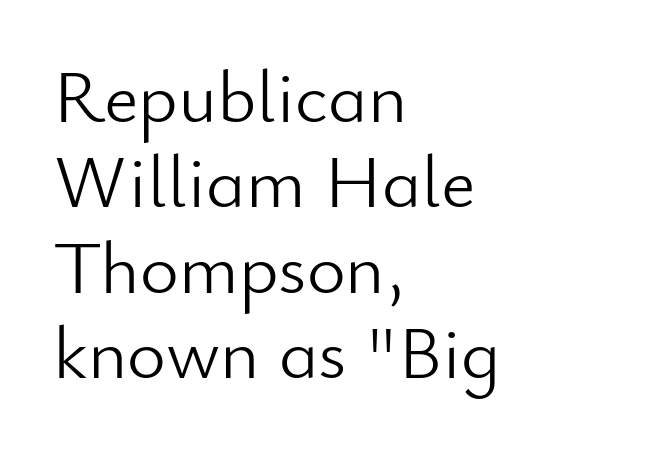
The image shows 75 px light sans-serif type, upright; set left-aligned, tight line spacing (1.14x), normal letter spacing, not underlined; low stroke contrast and a small x-height.
